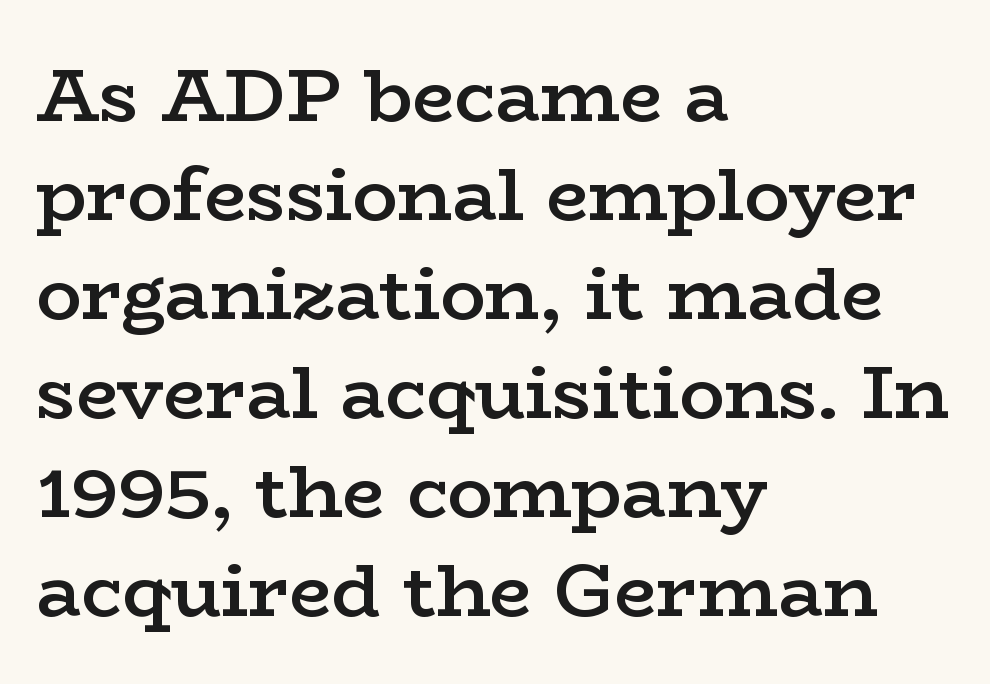
Q: Is the text bold? A: Semi-bold.
Q: Is the text italic (slanted)? A: No, it is upright.
Q: Is the typeface a serif or a sans-serif typeface? A: Serif.
Q: Is the text underlined? A: No.
Q: How is the paragraph aligned? A: Left-aligned.
Q: Is the spacing between letters normal or unusually wide? A: Normal.
Q: Is the spacing between lines tight, normal or loose? A: Normal.
Q: Width (condensed, normal, or wide)? A: Wide.
Q: Stroke contrast? A: Low.
Q: x-height? A: Medium.
Q: Monospaced? A: No.
